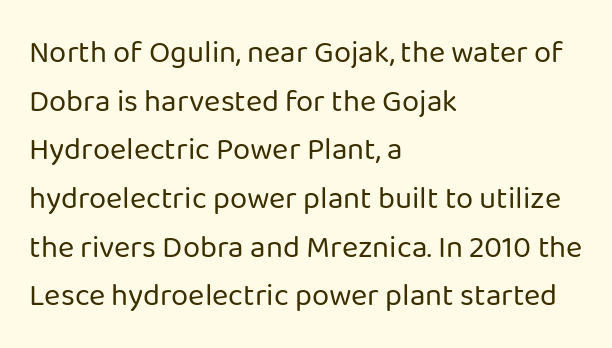
Compared with a typical body face, this is equally light or lighter still. Teacher's note: observe the even left margin — that is flush-left alignment. Is this a fixed-width face? No — the glyphs have proportional, varying widths. The letters stand straight up with perfectly vertical stems. This sample uses plain, unmodified letter spacing.
